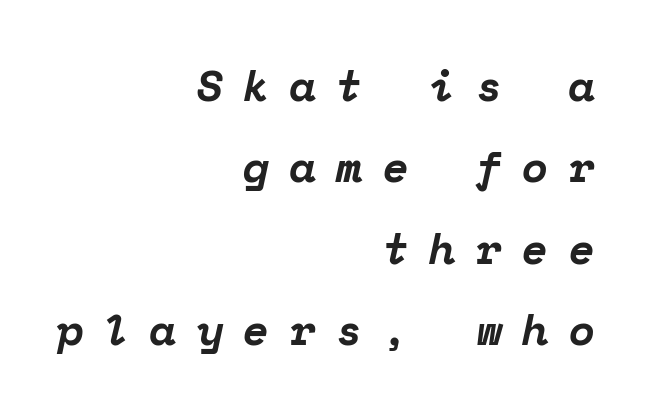
The image shows 43 px bold serif type, italic (leaning right), monospaced; set right-aligned, line spacing 1.89x, unusually wide letter spacing (+0.47 em), not underlined; low stroke contrast and a medium x-height.
